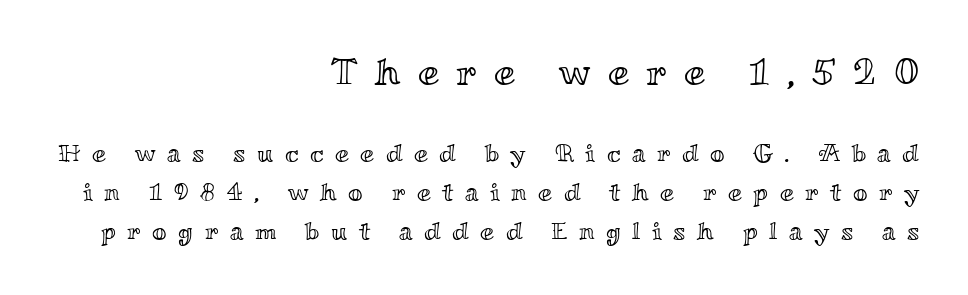
Q: Is the text italic (slanted)? A: No, it is upright.
Q: Is the text underlined? A: No.
Q: How is the paragraph aligned? A: Right-aligned.
Q: Is the spacing between letters normal or unusually wide? A: Unusually wide.
Q: Is the spacing between lines tight, normal or loose? A: Normal.
Q: Which block of text is set in a larger size, the first (top) or the second (bottom)? A: The first (top) one.
Q: Width (condensed, normal, or wide)? A: Wide.
Q: x-height? A: Small.
Q: Monospaced? A: No.
